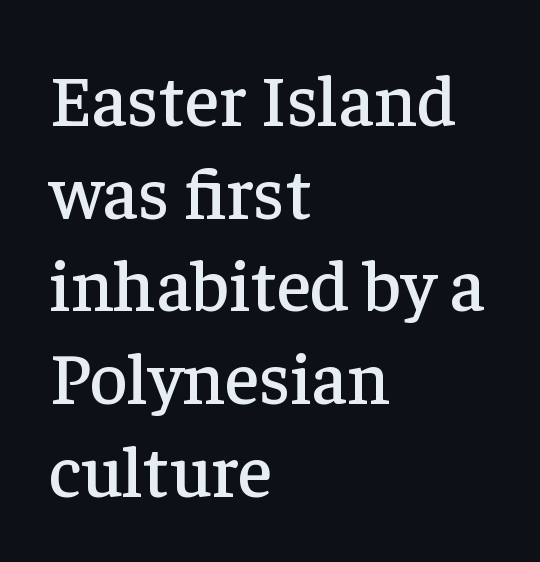
The image shows 73 px serif type, upright; set left-aligned, normal line spacing (1.27x), normal letter spacing, not underlined; low stroke contrast and a medium x-height.
